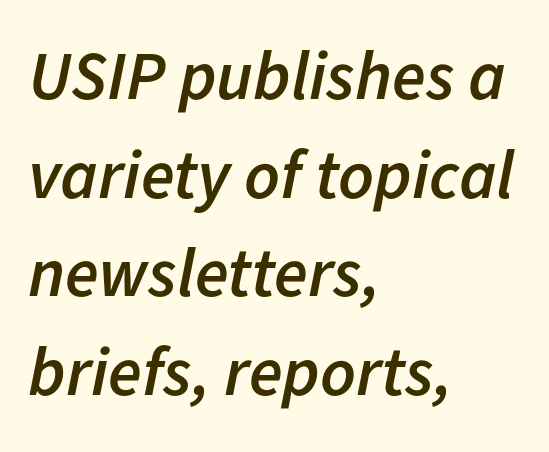
Q: Is the text bold? A: Semi-bold.
Q: Is the text italic (slanted)? A: Yes, it leans right by about 11 degrees.
Q: Is the text underlined? A: No.
Q: How is the paragraph aligned? A: Left-aligned.
Q: Is the spacing between letters normal or unusually wide? A: Normal.
Q: Is the spacing between lines tight, normal or loose? A: Normal.
Q: Width (condensed, normal, or wide)? A: Normal.
Q: Stroke contrast? A: Low.
Q: x-height? A: Medium.
Q: Monospaced? A: No.
